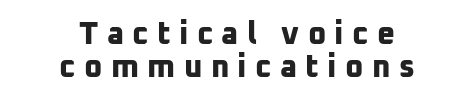
Caption: bold face, heavy strokes. Baseline-to-baseline distance is barely more than the letter height. Think of a printed novel: that variable character pitch is what you see here. Each letter's strokes conclude bluntly, with no projecting serifs. Each row of text sits above clean, open space.
